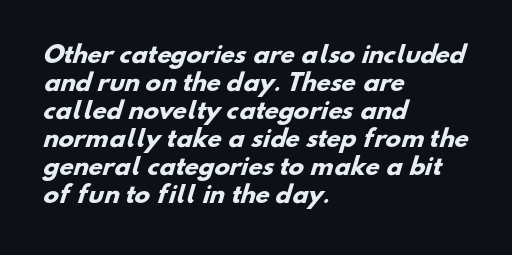
The image shows 23 px bold type; set left-aligned, line spacing 1.22x, normal letter spacing, not underlined.
